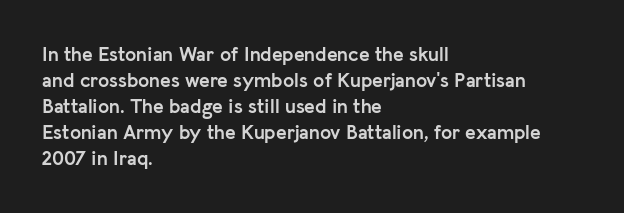
The lettering holds an erect, upright posture throughout. The text block is weighted toward the left margin, trailing off unevenly rightward. The strokes are fattened all the way to bold. Bare-footed words on every line.
